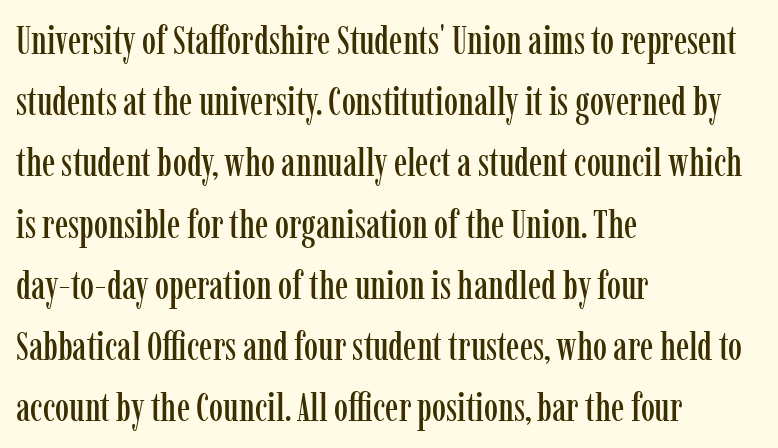
{"serif": "yes", "italic": "no", "width": "condensed", "stroke_contrast": "low", "x_height": "medium", "monospaced": "no", "underline": "no", "align": "left", "line_spacing": "normal", "line_spacing_ratio": 1.53, "letter_spacing": "normal", "letter_spacing_em": 0.0, "glyph_px": 40}
